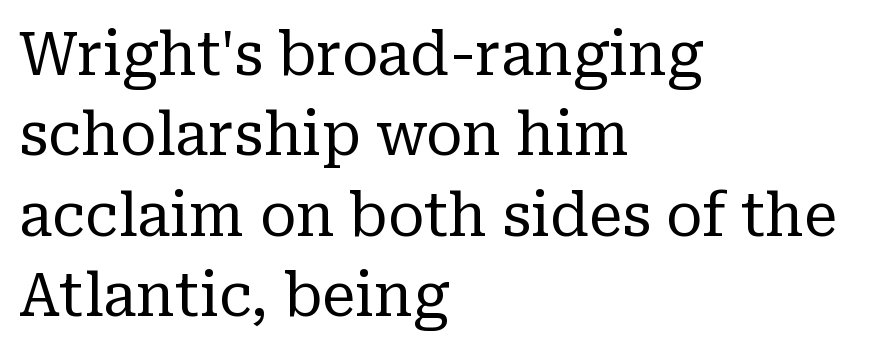
The image shows 60 px regular-weight serif type, upright; set left-aligned, normal line spacing (1.34x), normal letter spacing, not underlined; low stroke contrast and a medium x-height.
